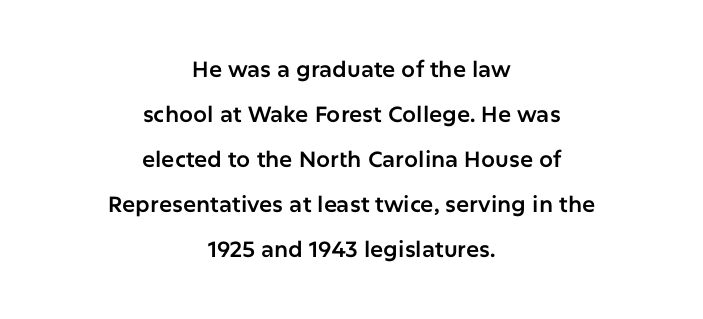
The image shows 22 px text type, upright; set centered, loose line spacing (2.05x), normal letter spacing, not underlined.
